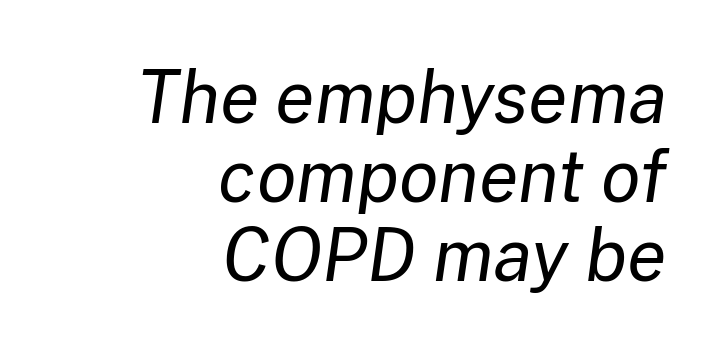
Casual observation: everything's shoved over to the right. Compared with a typical body face, this is equally light or lighter still. Would a proofreader flag this as italicized? Yes. Cramped leading. Each row of text sits above clean, open space. Do the characters align in a grid? No, the font is proportional.
